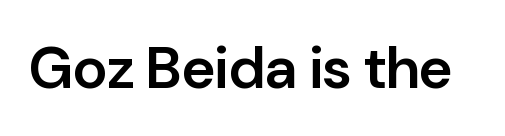
{"serif": "no", "italic": "no", "bold": "semi", "weight": "semibold", "width": "normal", "stroke_contrast": "low", "x_height": "medium", "monospaced": "no", "underline": "no", "letter_spacing": "normal", "letter_spacing_em": 0.0, "glyph_px": 59}
